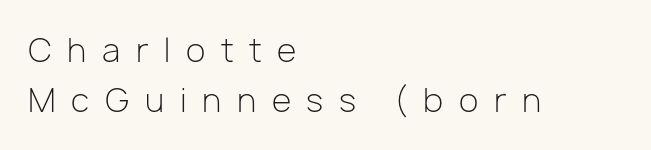
Q: Is the text bold? A: No.
Q: Is the text italic (slanted)? A: No, it is upright.
Q: Is the typeface a serif or a sans-serif typeface? A: Sans-serif.
Q: Is the text underlined? A: No.
Q: How is the paragraph aligned? A: Left-aligned.
Q: Is the spacing between letters normal or unusually wide? A: Unusually wide.
Q: Is the spacing between lines tight, normal or loose? A: Normal.
Q: Width (condensed, normal, or wide)? A: Normal.
Q: Stroke contrast? A: Low.
Q: x-height? A: Medium.
Q: Monospaced? A: No.
